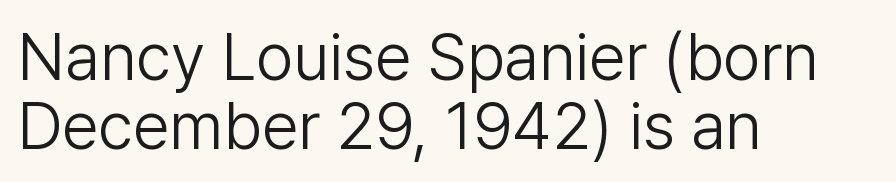
Q: Is the text bold? A: No.
Q: Is the text italic (slanted)? A: No, it is upright.
Q: Is the typeface a serif or a sans-serif typeface? A: Sans-serif.
Q: Is the text underlined? A: No.
Q: How is the paragraph aligned? A: Left-aligned.
Q: Is the spacing between letters normal or unusually wide? A: Normal.
Q: Is the spacing between lines tight, normal or loose? A: Tight.
Q: Width (condensed, normal, or wide)? A: Normal.
Q: Stroke contrast? A: Low.
Q: x-height? A: Medium.
Q: Monospaced? A: No.
